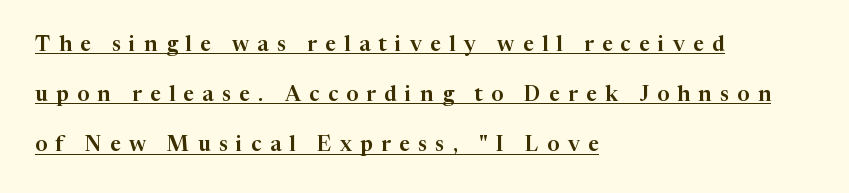
The lines in this sample share a left origin and differ only in where they stop. One glance says open: line gaps are wider than usual. Short note: letters widely spaced. You can tell it's not italic because the verticals are truly vertical. A rule runs beneath these lines of type.
